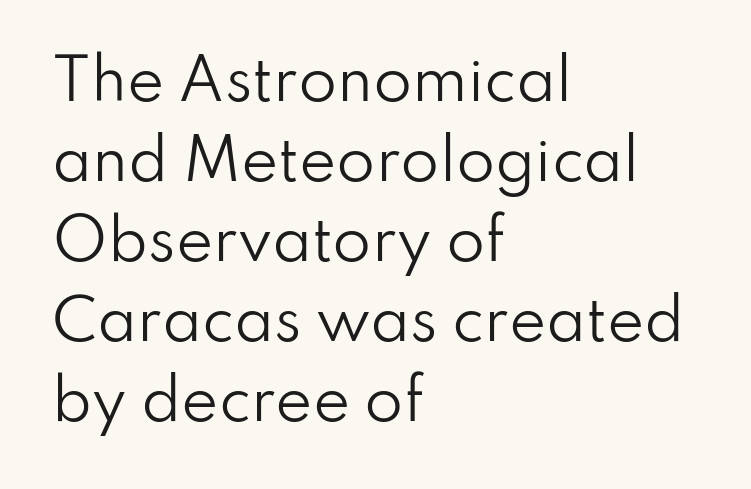
The letters carry no serifs — their stems end cleanly without finishing strokes. Type without underlining. Inter-character spacing is left at the font's built-in metrics. A typesetter would call this leading conventional body-copy spacing. A light-to-regular cut is what we see here. The rag falls on the right side of this text block.
